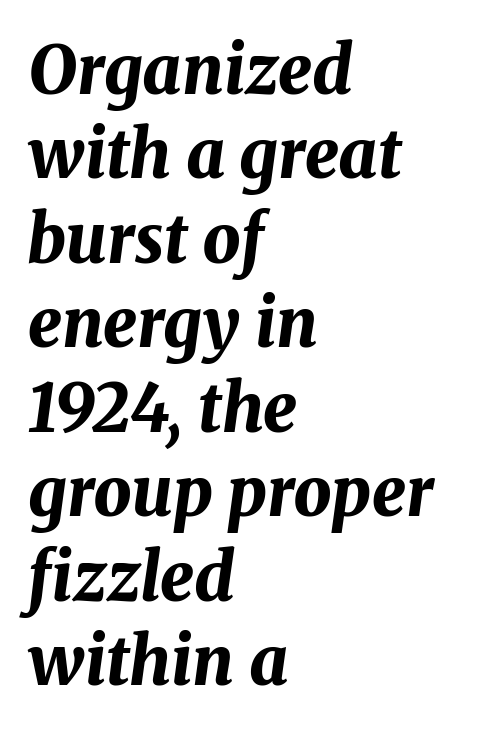
The rag falls on the right side of this text block. Style check: oblique. Varying glyph widths throughout — classic text-font behaviour. Characters follow at the spacing the type designer built in.
